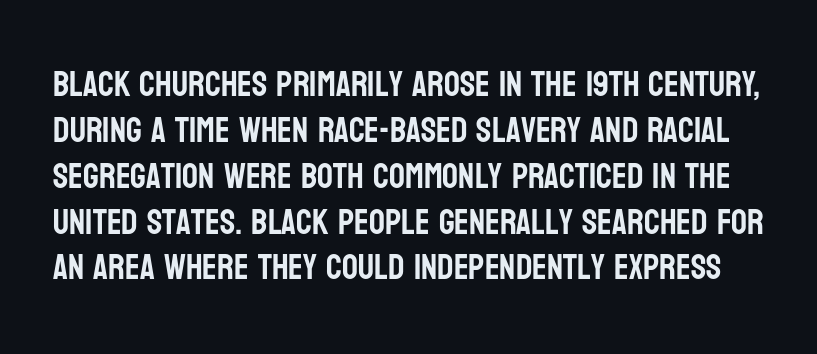
The zone under the glyphs is completely vacant. Nothing unusual about the tracking: characters are spaced as the font intends. This sample has the flowing, uneven cadence of proportional lettering. Stroke terminals: plain, sans-serif. Vertically, the passage feels balanced, rows spaced as you'd expect.
